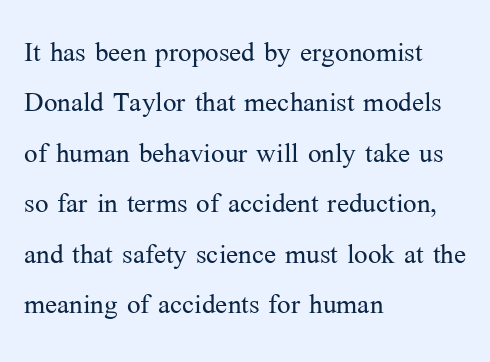
{"serif": "yes", "italic": "no", "bold": "no", "weight": "light", "width": "normal", "stroke_contrast": "medium", "x_height": "medium", "monospaced": "no", "underline": "no", "align": "left", "line_spacing": "normal", "line_spacing_ratio": 1.4, "letter_spacing": "normal", "letter_spacing_em": 0.0, "glyph_px": 36}
